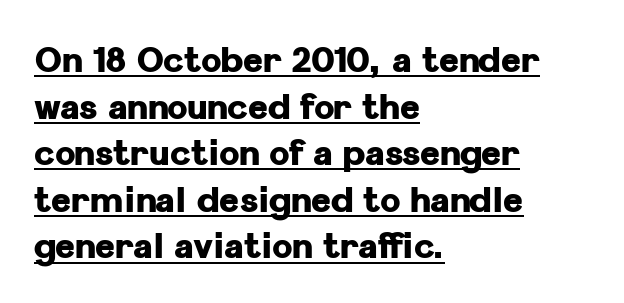
The image shows 34 px heavy sans-serif type, upright; set left-aligned, normal line spacing (1.37x), normal letter spacing, underlined; low stroke contrast and a medium x-height.
